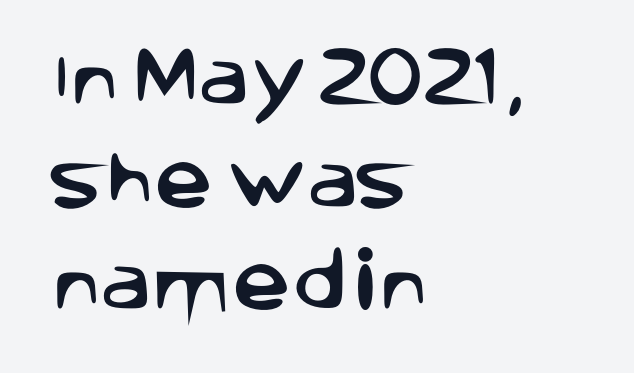
{"serif": "no", "italic": "no", "width": "normal", "stroke_contrast": "low", "x_height": "large", "monospaced": "no", "underline": "no", "align": "left", "line_spacing": "normal", "line_spacing_ratio": 1.58, "letter_spacing": "normal", "letter_spacing_em": 0.0, "glyph_px": 65}
